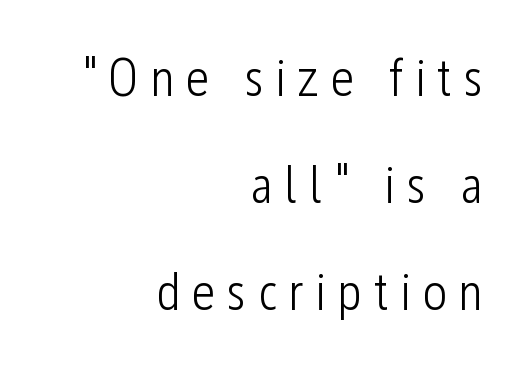
Think standard paragraph weight, or any step lighter than that. You could only call the tracking loose — the letters float apart. Line spacing here is loose. The text was rendered using a sans face with plain stroke endings. Anything drawn beneath the words? Only blank space.
